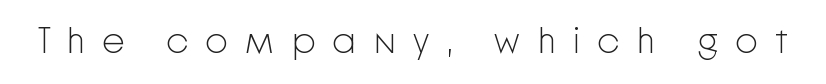
The lettering stays uniformly vertical, giving the passage a roman look. These lines are rendered in a variable-pitch font. Each row of text sits above clean, open space. Is this a heavy cut? Hardly; it is regular or lighter. This sample uses a sans-serif face. Words appear elongated and porous because spacing is wide.
